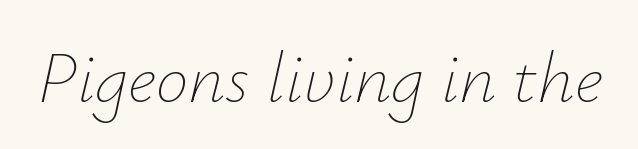
This sample has the flowing, uneven cadence of proportional lettering. Plain, unruled lines of type. The weight tops out at a normal text grade. No extra tracking has been applied to these lines.
